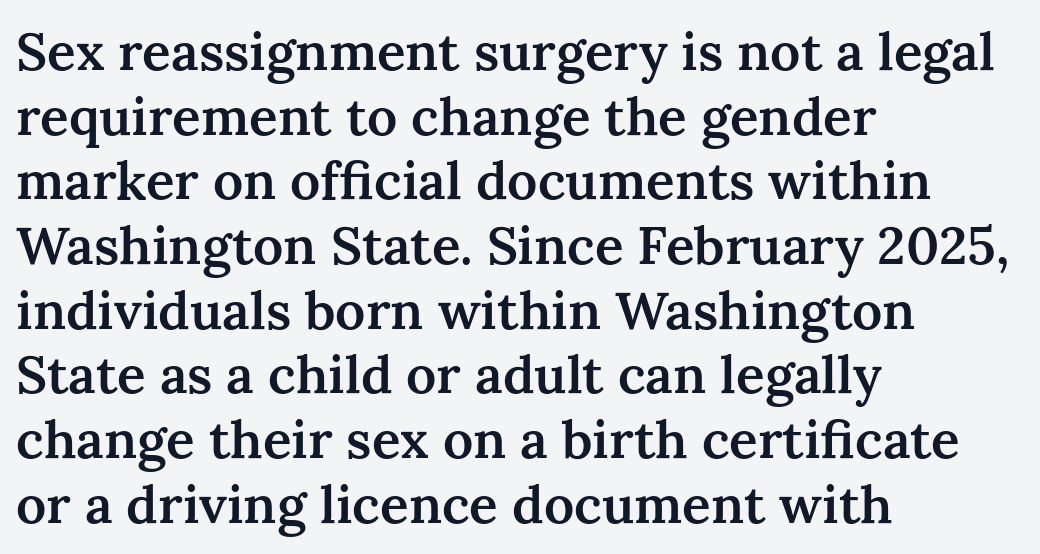
The image shows 53 px semibold serif type, upright; set left-aligned, line spacing 1.22x, normal letter spacing, not underlined; medium stroke contrast and a medium x-height.
